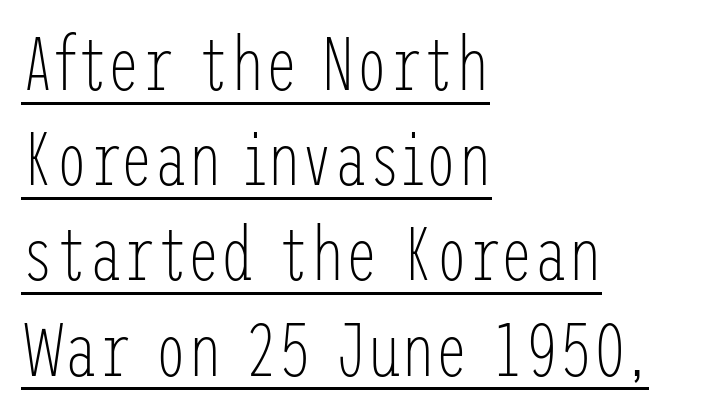
The vertical gap from one line to the next is medium. Regarding serifs, this sample does without them. Decoration check: the copy is underlined. The type is set solid horizontally, with unmodified tracking. Caption: multi-line text, flush left, ragged right. The lettering stays uniformly vertical, giving the passage a roman look.
